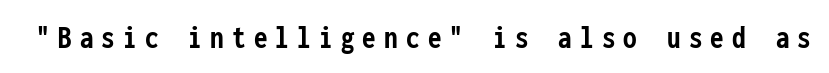
Q: Is the text bold? A: Yes.
Q: Is the text italic (slanted)? A: No, it is upright.
Q: Is the typeface a serif or a sans-serif typeface? A: Sans-serif.
Q: Is the text underlined? A: No.
Q: Is the spacing between letters normal or unusually wide? A: Unusually wide.
Q: Width (condensed, normal, or wide)? A: Condensed.
Q: Stroke contrast? A: Low.
Q: x-height? A: Medium.
Q: Monospaced? A: Yes.
